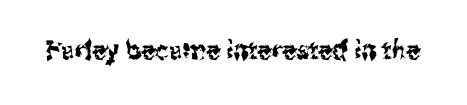
{"italic": "no", "underline": "no", "letter_spacing": "normal", "letter_spacing_em": 0.0, "glyph_px": 26}
